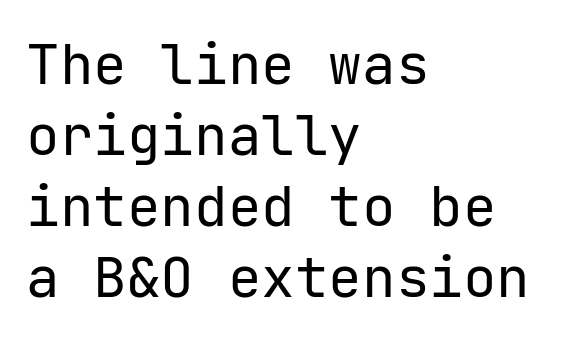
Q: Is the text bold? A: No.
Q: Is the text italic (slanted)? A: No, it is upright.
Q: Is the typeface a serif or a sans-serif typeface? A: Sans-serif.
Q: Is the text underlined? A: No.
Q: How is the paragraph aligned? A: Left-aligned.
Q: Is the spacing between letters normal or unusually wide? A: Normal.
Q: Is the spacing between lines tight, normal or loose? A: Normal.
Q: Width (condensed, normal, or wide)? A: Normal.
Q: Stroke contrast? A: Low.
Q: x-height? A: Medium.
